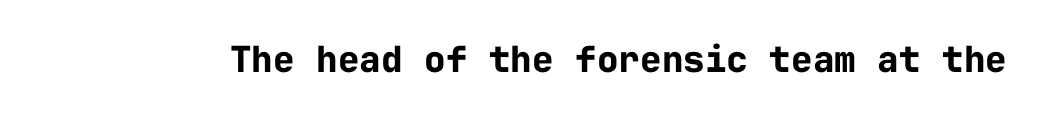
Q: Is the text bold? A: Yes.
Q: Is the text italic (slanted)? A: No, it is upright.
Q: Is the typeface a serif or a sans-serif typeface? A: Sans-serif.
Q: Is the text underlined? A: No.
Q: Is the spacing between letters normal or unusually wide? A: Normal.
Q: Width (condensed, normal, or wide)? A: Normal.
Q: Stroke contrast? A: Low.
Q: x-height? A: Medium.
Q: Monospaced? A: Yes.
